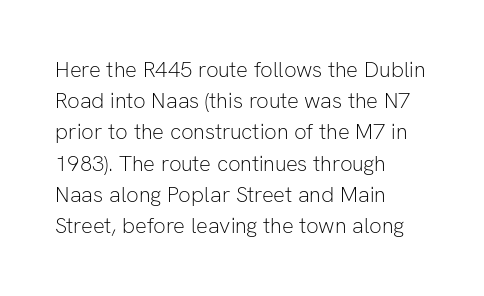
Q: Is the text bold? A: No.
Q: Is the text italic (slanted)? A: No, it is upright.
Q: Is the text underlined? A: No.
Q: How is the paragraph aligned? A: Left-aligned.
Q: Is the spacing between letters normal or unusually wide? A: Normal.
Q: Is the spacing between lines tight, normal or loose? A: Normal.
